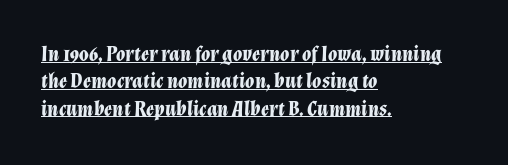
The image shows 21 px bold type, italic (leaning right); set left-aligned, normal line spacing (1.3x), normal letter spacing, underlined.
